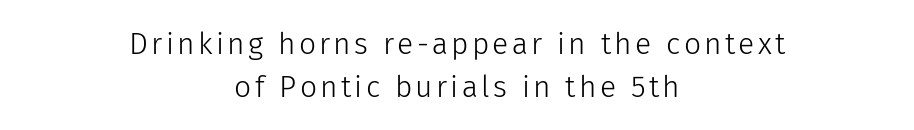
Here the designer chose a conventional face with non-uniform glyph widths. The rendering positions every line midway between the sides. Every stem runs plumb, perpendicular to the baseline. Bold? No — there's no thickening of the strokes. The typeface chosen for these lines omits serifs. The space beneath each line is pristine and unruled.
